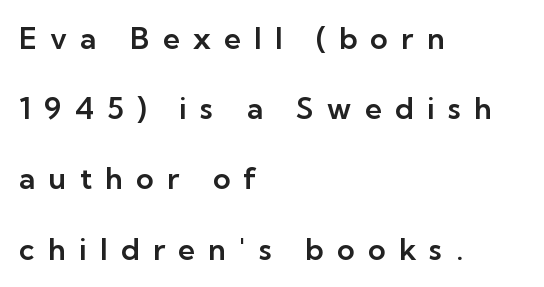
Q: Is the text italic (slanted)? A: No, it is upright.
Q: Is the typeface a serif or a sans-serif typeface? A: Sans-serif.
Q: Is the text underlined? A: No.
Q: How is the paragraph aligned? A: Left-aligned.
Q: Is the spacing between letters normal or unusually wide? A: Unusually wide.
Q: Is the spacing between lines tight, normal or loose? A: Loose.
Q: Width (condensed, normal, or wide)? A: Normal.
Q: Stroke contrast? A: Low.
Q: x-height? A: Medium.
Q: Monospaced? A: No.
